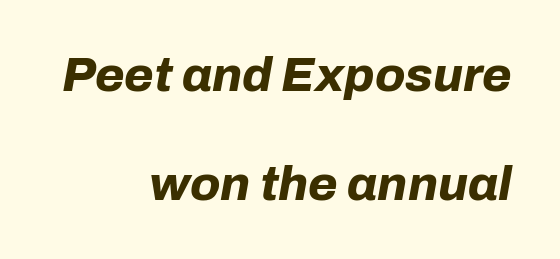
{"italic": "yes", "lean": "right", "slant_degrees": 10, "bold": "yes", "weight": "bold", "width": "normal", "stroke_contrast": "low", "x_height": "medium", "monospaced": "no", "underline": "no", "align": "right", "line_spacing": "loose", "line_spacing_ratio": 2.27, "letter_spacing": "normal", "letter_spacing_em": 0.0, "glyph_px": 48}
